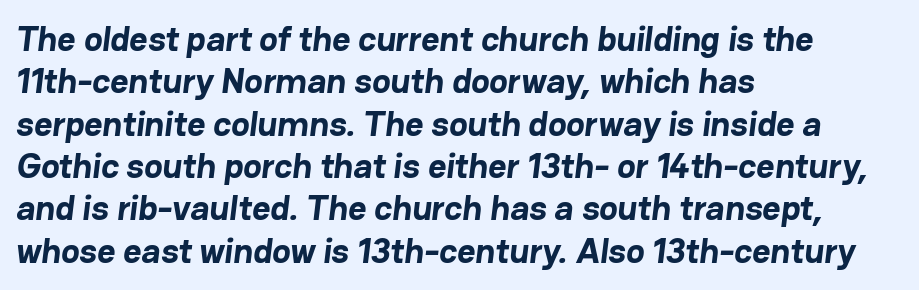
Q: Is the text bold? A: Yes.
Q: Is the typeface a serif or a sans-serif typeface? A: Sans-serif.
Q: Is the text underlined? A: No.
Q: How is the paragraph aligned? A: Left-aligned.
Q: Is the spacing between letters normal or unusually wide? A: Normal.
Q: Width (condensed, normal, or wide)? A: Normal.
Q: Stroke contrast? A: Low.
Q: x-height? A: Medium.
Q: Monospaced? A: No.
